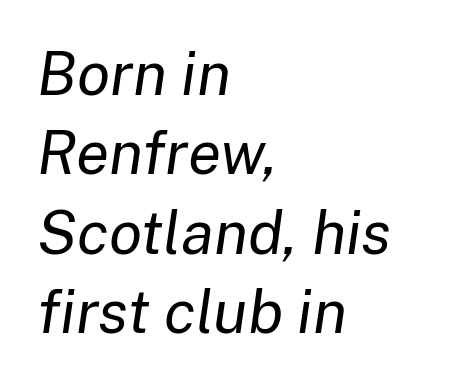
The image shows 61 px regular-weight type, italic (leaning right); set left-aligned, normal line spacing (1.3x), normal letter spacing, not underlined; low stroke contrast and a medium x-height.
